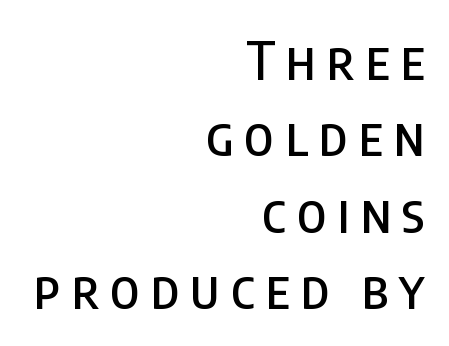
{"serif": "no", "italic": "no", "width": "condensed", "stroke_contrast": "low", "x_height": "large", "monospaced": "no", "underline": "no", "align": "right", "line_spacing": "normal", "line_spacing_ratio": 1.44, "letter_spacing": "wide", "letter_spacing_em": 0.2, "glyph_px": 53}
